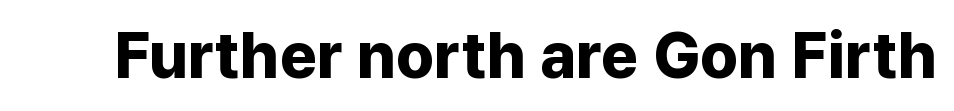
Is the letter spacing exaggerated? No — it looks like the ordinary default. Honestly, there is no underline to notice here at all. Is this a fixed-width face? No — the glyphs have proportional, varying widths. This sample uses a sans-serif face. Every character sits straight up, as roman type does.
